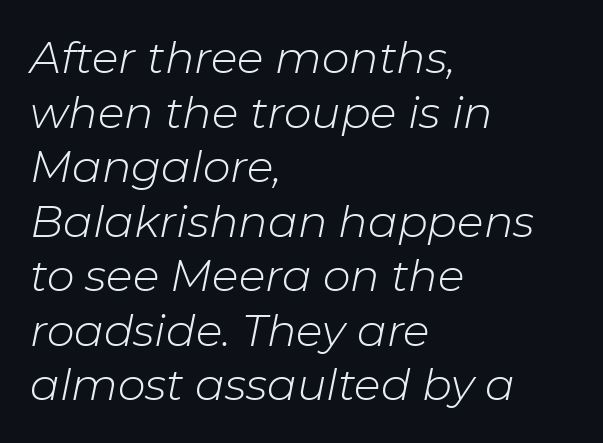
Note the varied advance widths — an 'i' is clearly narrower than an 'm'. The lines are quadded left. The horizontal fit of the characters is conventional and even. Letters have the restrained weight of plain body copy at most. The area under the type is left untouched.
